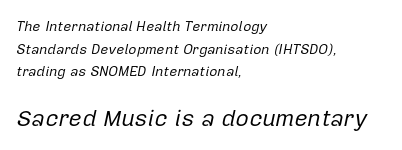
Q: Is the text bold? A: No.
Q: Is the text italic (slanted)? A: Yes, it leans right by about 12 degrees.
Q: Is the text underlined? A: No.
Q: How is the paragraph aligned? A: Left-aligned.
Q: Is the spacing between letters normal or unusually wide? A: Normal.
Q: Is the spacing between lines tight, normal or loose? A: Normal.
Q: Which block of text is set in a larger size, the first (top) or the second (bottom)? A: The second (bottom) one.
